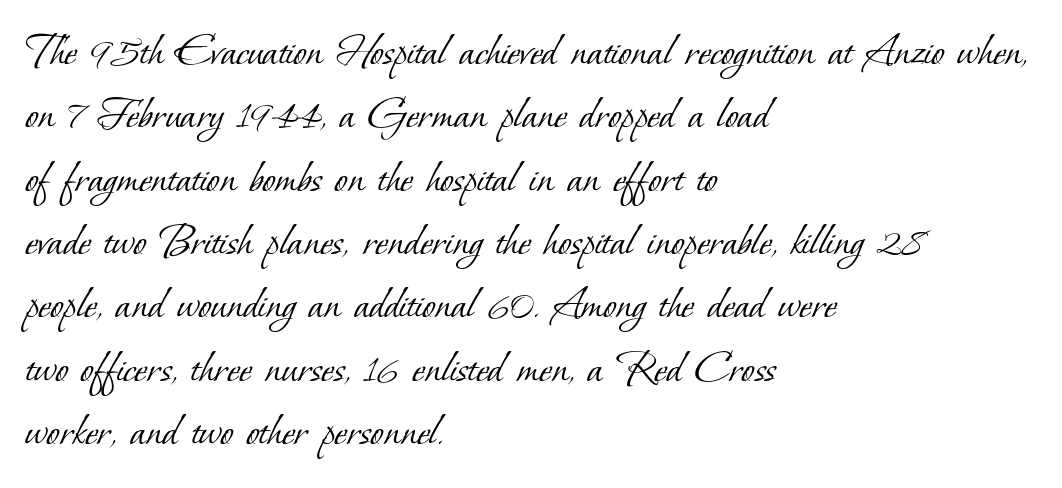
Counters stay open thanks to moderate or lighter strokes. This is serif lettering, the kind often seen in printed books. There is no visible air inserted between adjacent glyphs. Alignment: flush left.
